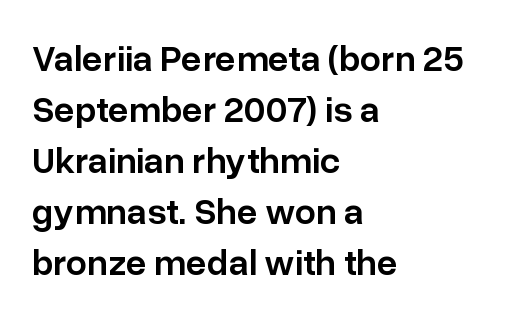
Q: Is the text bold? A: Semi-bold.
Q: Is the text italic (slanted)? A: No, it is upright.
Q: Is the typeface a serif or a sans-serif typeface? A: Sans-serif.
Q: Is the text underlined? A: No.
Q: How is the paragraph aligned? A: Left-aligned.
Q: Is the spacing between letters normal or unusually wide? A: Normal.
Q: Is the spacing between lines tight, normal or loose? A: Normal.
Q: Width (condensed, normal, or wide)? A: Normal.
Q: Stroke contrast? A: Low.
Q: x-height? A: Medium.
Q: Monospaced? A: No.
